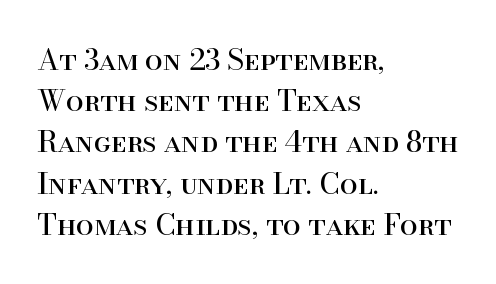
The image shows 29 px regular-weight serif type, upright; set left-aligned, normal line spacing (1.42x), normal letter spacing, not underlined; high stroke contrast and a small x-height.
